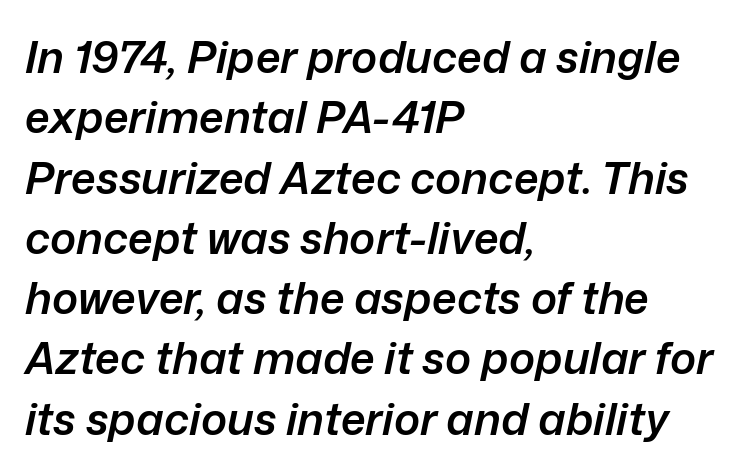
Q: Is the text bold? A: Semi-bold.
Q: Is the text italic (slanted)? A: Yes, it leans right by about 12 degrees.
Q: Is the text underlined? A: No.
Q: How is the paragraph aligned? A: Left-aligned.
Q: Is the spacing between letters normal or unusually wide? A: Normal.
Q: Is the spacing between lines tight, normal or loose? A: Normal.
Q: Width (condensed, normal, or wide)? A: Normal.
Q: Stroke contrast? A: Low.
Q: x-height? A: Medium.
Q: Monospaced? A: No.
